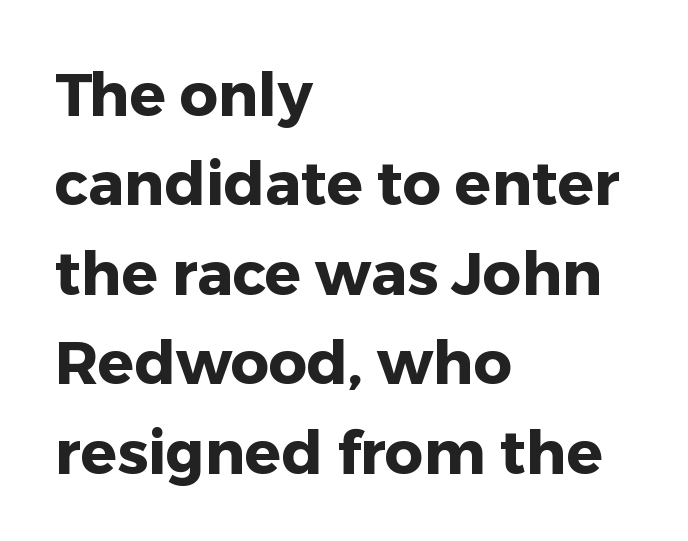
{"serif": "no", "italic": "no", "bold": "yes", "weight": "heavy", "width": "normal", "stroke_contrast": "low", "x_height": "medium", "monospaced": "no", "underline": "no", "align": "left", "line_spacing": "normal", "line_spacing_ratio": 1.49, "letter_spacing": "normal", "letter_spacing_em": 0.0, "glyph_px": 60}
